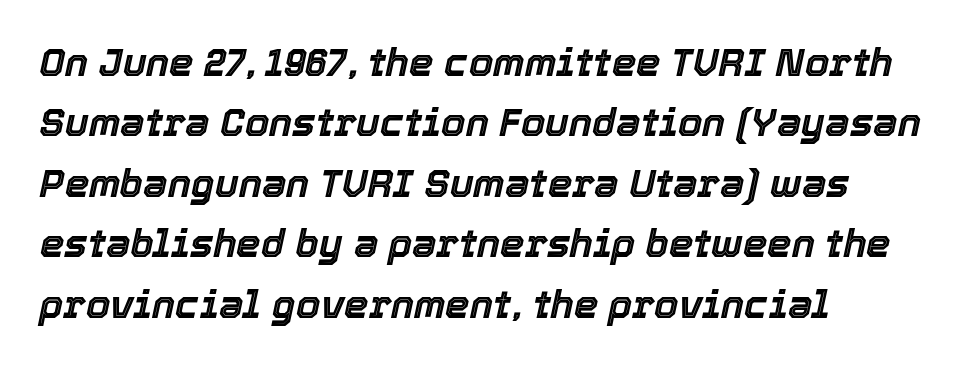
{"italic": "yes", "lean": "right", "slant_degrees": 12, "width": "normal", "x_height": "medium", "monospaced": "no", "underline": "no", "align": "left", "line_spacing": "normal", "line_spacing_ratio": 1.55, "letter_spacing": "normal", "letter_spacing_em": 0.0, "glyph_px": 39}
